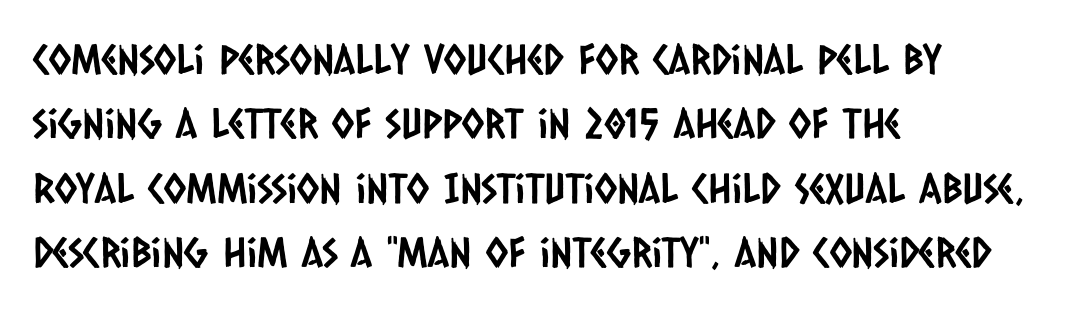
{"serif": "no", "width": "condensed", "stroke_contrast": "low", "x_height": "large", "monospaced": "no", "underline": "no", "align": "left", "line_spacing": "normal", "line_spacing_ratio": 1.57, "letter_spacing": "normal", "letter_spacing_em": 0.0, "glyph_px": 41}
